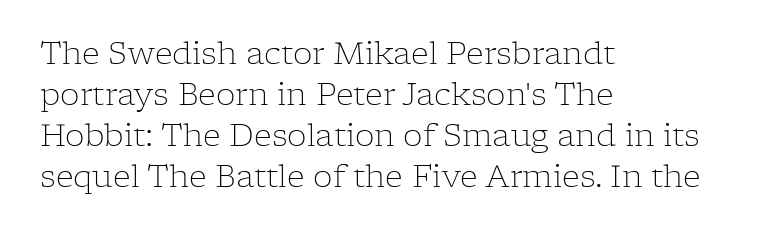
Q: Is the text bold? A: No.
Q: Is the text italic (slanted)? A: No, it is upright.
Q: Is the typeface a serif or a sans-serif typeface? A: Serif.
Q: Is the text underlined? A: No.
Q: How is the paragraph aligned? A: Left-aligned.
Q: Is the spacing between letters normal or unusually wide? A: Normal.
Q: Is the spacing between lines tight, normal or loose? A: Normal.
Q: Width (condensed, normal, or wide)? A: Normal.
Q: Stroke contrast? A: Low.
Q: x-height? A: Medium.
Q: Monospaced? A: No.
